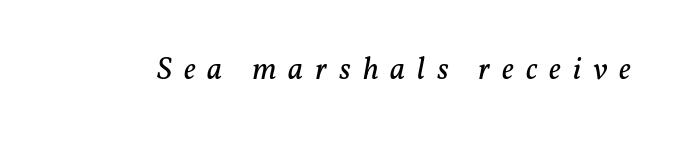
Q: Is the text bold? A: No.
Q: Is the text italic (slanted)? A: Yes, it leans right by about 11 degrees.
Q: Is the typeface a serif or a sans-serif typeface? A: Serif.
Q: Is the text underlined? A: No.
Q: Is the spacing between letters normal or unusually wide? A: Unusually wide.
Q: Width (condensed, normal, or wide)? A: Normal.
Q: Stroke contrast? A: Low.
Q: x-height? A: Medium.
Q: Monospaced? A: No.
